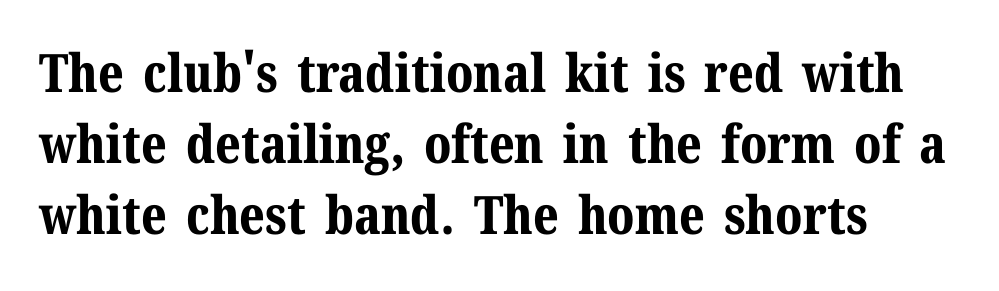
Q: Is the text bold? A: Yes.
Q: Is the text italic (slanted)? A: No, it is upright.
Q: Is the typeface a serif or a sans-serif typeface? A: Serif.
Q: Is the text underlined? A: No.
Q: How is the paragraph aligned? A: Left-aligned.
Q: Is the spacing between letters normal or unusually wide? A: Normal.
Q: Is the spacing between lines tight, normal or loose? A: Normal.
Q: Width (condensed, normal, or wide)? A: Normal.
Q: Stroke contrast? A: Medium.
Q: x-height? A: Medium.
Q: Monospaced? A: No.
